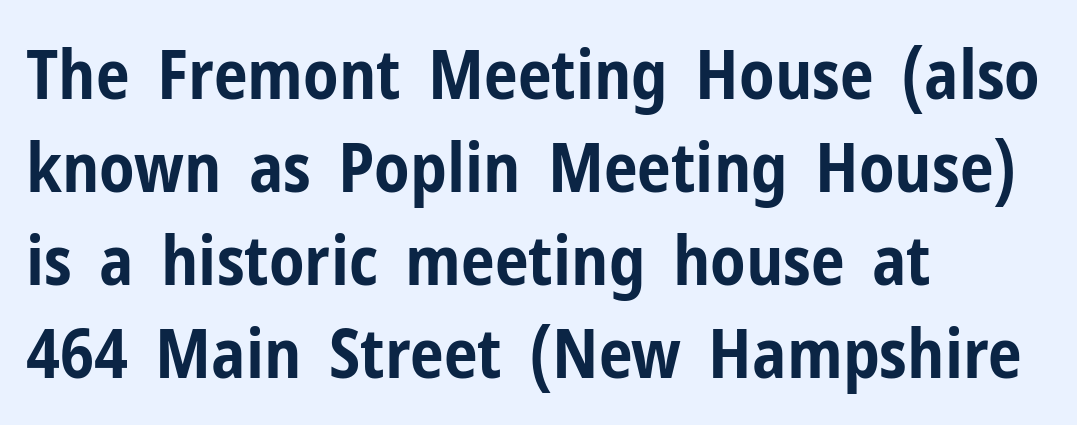
The image shows 68 px bold, condensed sans-serif type, upright; set left-aligned, normal line spacing (1.37x), normal letter spacing, not underlined; low stroke contrast and a medium x-height.
